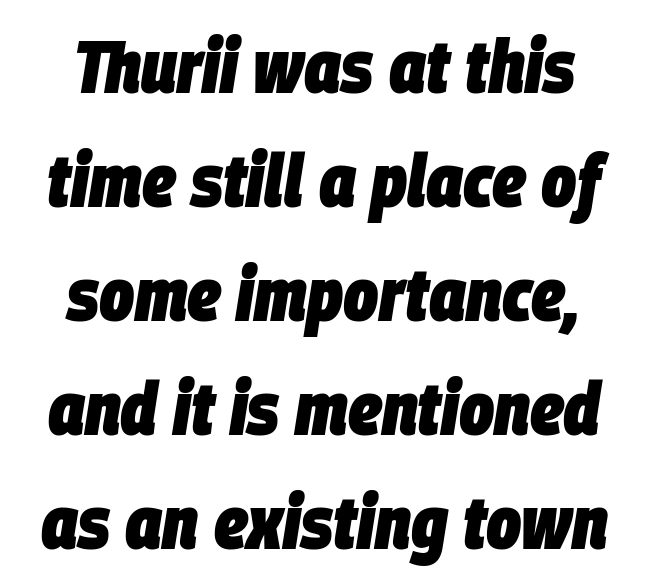
Q: Is the text bold? A: Yes.
Q: Is the text italic (slanted)? A: Yes, it leans right by about 9 degrees.
Q: Is the text underlined? A: No.
Q: How is the paragraph aligned? A: Centered.
Q: Is the spacing between letters normal or unusually wide? A: Normal.
Q: Is the spacing between lines tight, normal or loose? A: Normal.
Q: Width (condensed, normal, or wide)? A: Condensed.
Q: Stroke contrast? A: Low.
Q: x-height? A: Large.
Q: Monospaced? A: No.
